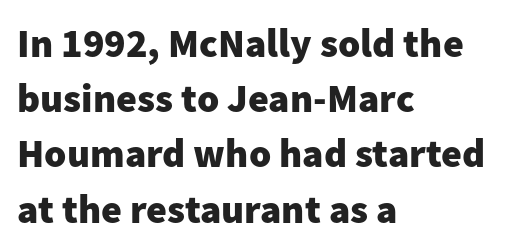
The face used here is a sans, in the tradition of grotesques and geometrics. Does extra space separate the letters? No, they use regular spacing. If you drew a line through each stem, it would be perfectly vertical. The passage shown is typed in a proportional face where columns would drift. The space beneath each line is pristine and unruled. Rows of type keep a routine distance in the vertical direction.
